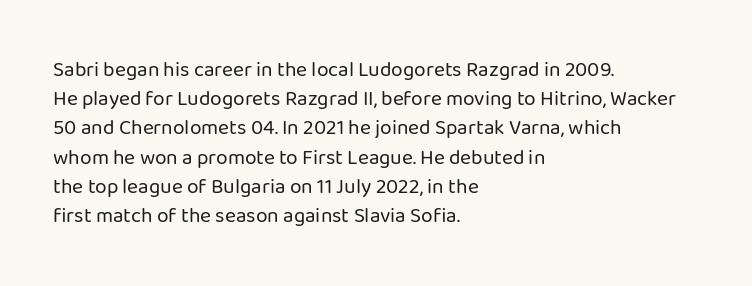
Tracking here is standard; glyphs follow each other at the usual distance. Heft: none added — not bold. These lines are set flush left with a ragged right edge. The letters stand straight up with perfectly vertical stems. Has an underline been added? It has not.
